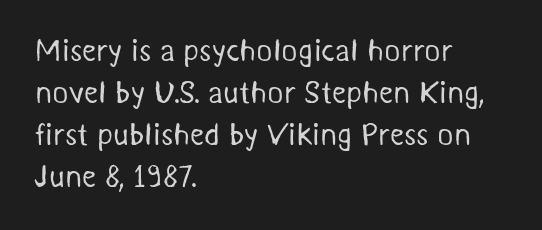
Q: Is the text bold? A: No.
Q: Is the typeface a serif or a sans-serif typeface? A: Sans-serif.
Q: Is the text underlined? A: No.
Q: How is the paragraph aligned? A: Left-aligned.
Q: Is the spacing between letters normal or unusually wide? A: Normal.
Q: Is the spacing between lines tight, normal or loose? A: Normal.
Q: Width (condensed, normal, or wide)? A: Normal.
Q: Stroke contrast? A: Medium.
Q: x-height? A: Medium.
Q: Monospaced? A: No.
